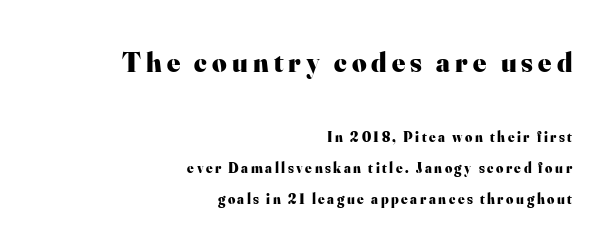
The image shows 28 px heavy serif type, upright; set right-aligned, loose line spacing (2.2x), not underlined; the first (top) block is 2.0x larger; high stroke contrast and a small x-height.
